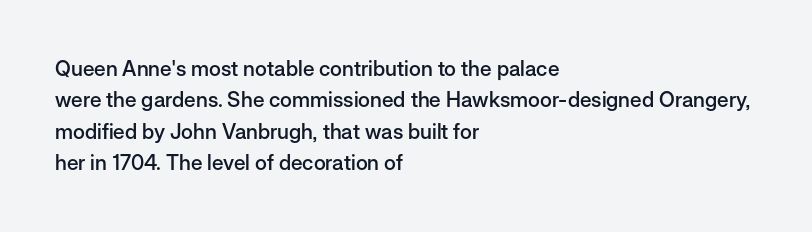
The glyphs have the mass of a demibold cut, below bold. The compositor pushed each line to the left boundary. The passage shown is not underscored anywhere. Caption: standard tracking, unaltered. Reading down the column, the eye jumps a familiar distance to each next line. The axis of the letterforms is exactly vertical.
